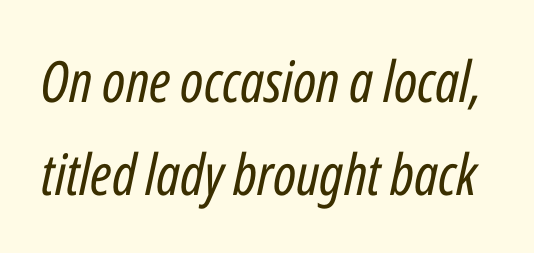
The image shows 57 px regular-weight, condensed type, italic (leaning right); set normal line spacing (1.63x), normal letter spacing, not underlined; low stroke contrast and a medium x-height.
